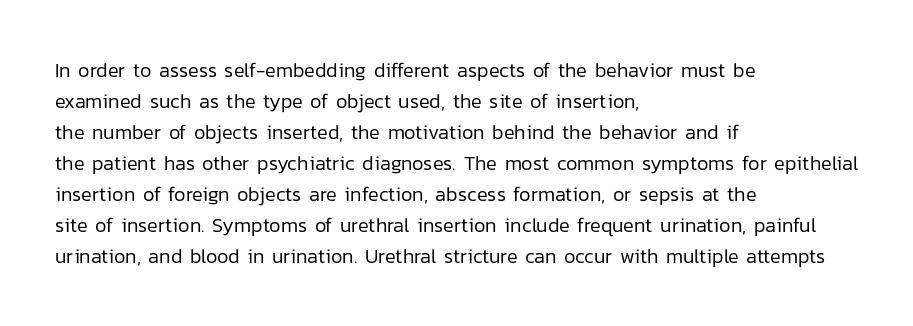
The face looks like a standard text weight, possibly lighter. The type is set solid horizontally, with unmodified tracking. The lettering stays uniformly vertical, giving the passage a roman look. Leading: standard. Casual observation: everything's shoved over to the left.
